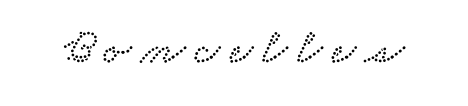
Small tapered or slab feet sit at the stroke ends, so this counts as serif. Glance below the letters and you will spot only blank space. Think of a printed novel: that variable character pitch is what you see here.
